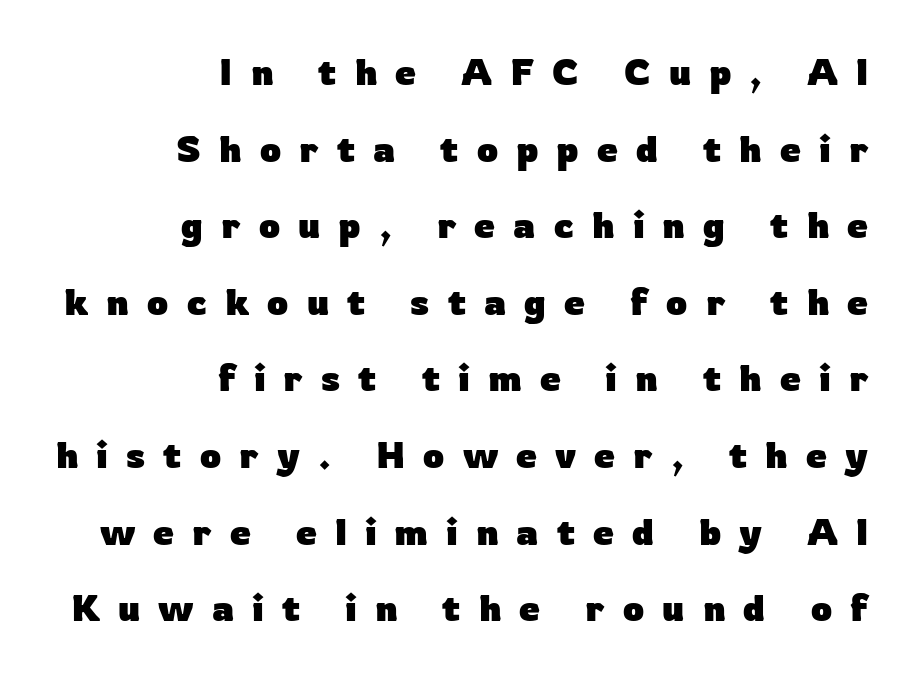
Q: Is the text bold? A: Yes.
Q: Is the text italic (slanted)? A: No, it is upright.
Q: Is the typeface a serif or a sans-serif typeface? A: Sans-serif.
Q: Is the text underlined? A: No.
Q: How is the paragraph aligned? A: Right-aligned.
Q: Is the spacing between letters normal or unusually wide? A: Unusually wide.
Q: Is the spacing between lines tight, normal or loose? A: Loose.
Q: Width (condensed, normal, or wide)? A: Normal.
Q: Stroke contrast? A: Low.
Q: x-height? A: Medium.
Q: Monospaced? A: No.
